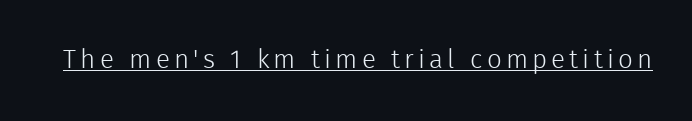
The image shows 26 px text type, upright; set underlined.
